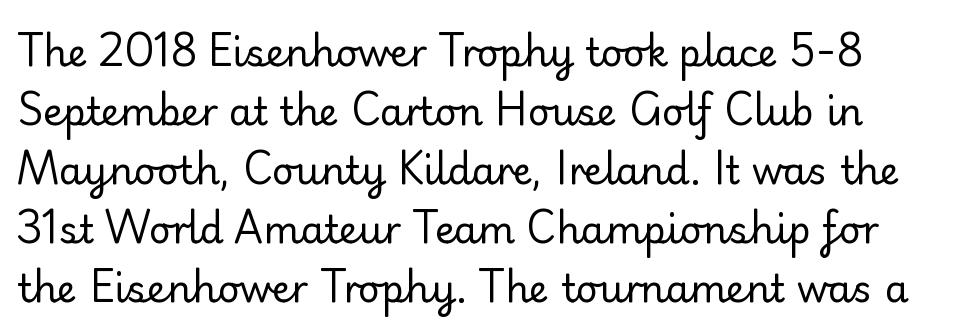
Q: Is the text bold? A: No.
Q: Is the text italic (slanted)? A: No, it is upright.
Q: Is the typeface a serif or a sans-serif typeface? A: Sans-serif.
Q: Is the text underlined? A: No.
Q: Is the spacing between letters normal or unusually wide? A: Normal.
Q: Is the spacing between lines tight, normal or loose? A: Normal.
Q: Width (condensed, normal, or wide)? A: Normal.
Q: Stroke contrast? A: Low.
Q: x-height? A: Small.
Q: Monospaced? A: No.
